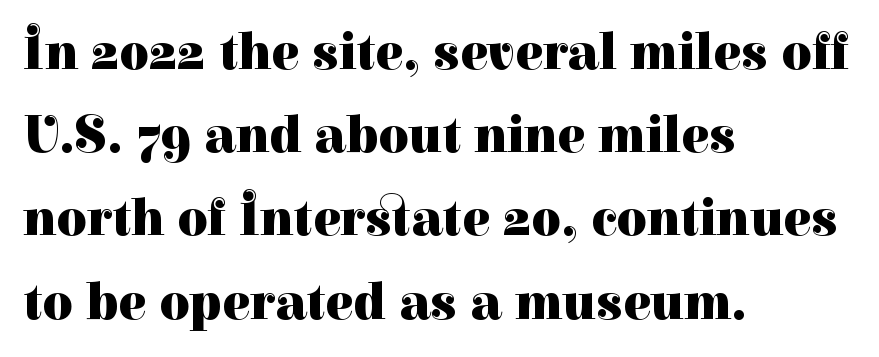
Q: Is the text bold? A: Yes.
Q: Is the text italic (slanted)? A: No, it is upright.
Q: Is the typeface a serif or a sans-serif typeface? A: Serif.
Q: Is the text underlined? A: No.
Q: How is the paragraph aligned? A: Left-aligned.
Q: Is the spacing between letters normal or unusually wide? A: Normal.
Q: Is the spacing between lines tight, normal or loose? A: Normal.
Q: Width (condensed, normal, or wide)? A: Normal.
Q: Stroke contrast? A: High.
Q: x-height? A: Medium.
Q: Monospaced? A: No.
